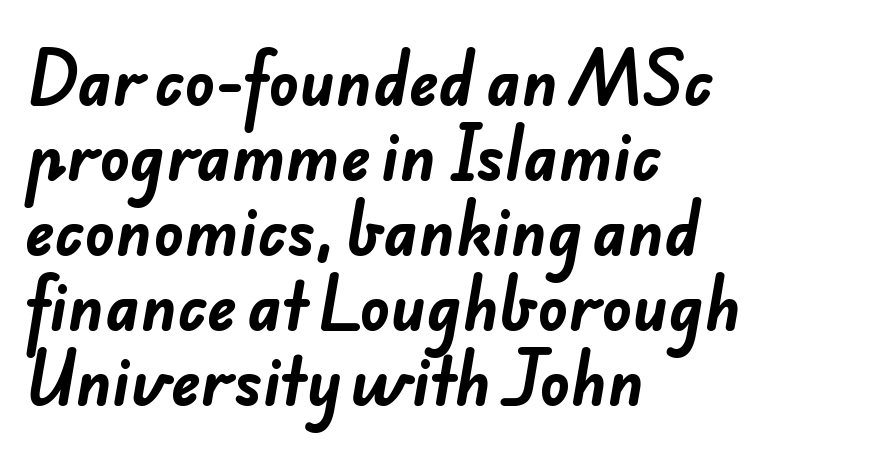
{"serif": "no", "bold": "yes", "weight": "bold", "width": "normal", "stroke_contrast": "low", "x_height": "small", "monospaced": "no", "underline": "no", "align": "left", "line_spacing_ratio": 1.21, "letter_spacing": "normal", "letter_spacing_em": 0.0, "glyph_px": 62}
